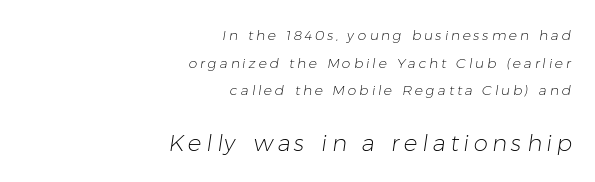
The letters look calm and open, with moderate or lighter stems. Successive baselines arrive slowly, with a big drop between each. The text block is weighted toward the right margin, trailing off unevenly leftward. The words here are not underlined. Does extra space separate the letters? Yes, quite a lot of it.
